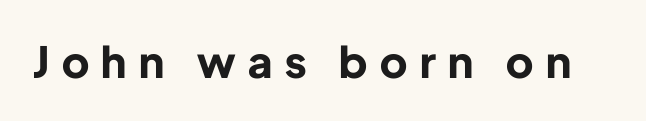
Q: Is the text bold? A: Yes.
Q: Is the text italic (slanted)? A: No, it is upright.
Q: Is the typeface a serif or a sans-serif typeface? A: Sans-serif.
Q: Is the text underlined? A: No.
Q: Is the spacing between letters normal or unusually wide? A: Unusually wide.
Q: Width (condensed, normal, or wide)? A: Normal.
Q: Stroke contrast? A: Low.
Q: x-height? A: Medium.
Q: Monospaced? A: No.
